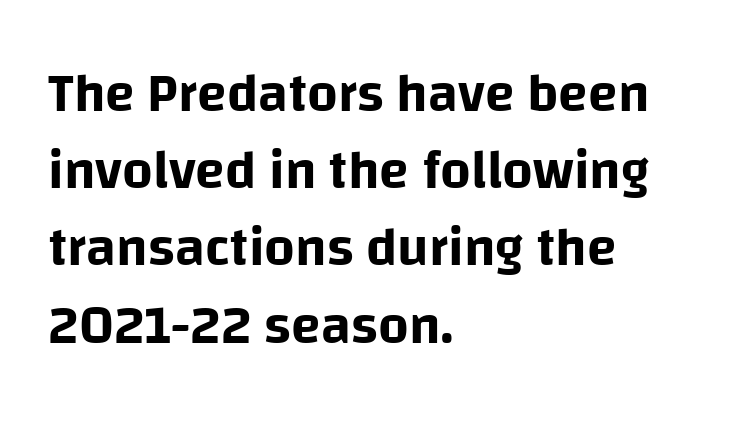
The image shows 54 px sans-serif type, upright; set left-aligned, normal line spacing (1.43x), normal letter spacing, not underlined; low stroke contrast and a large x-height.
